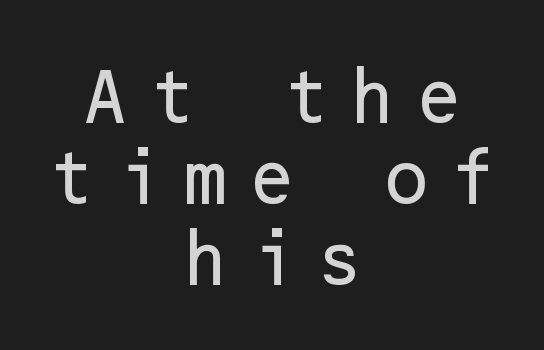
Q: Is the text italic (slanted)? A: No, it is upright.
Q: Is the typeface a serif or a sans-serif typeface? A: Sans-serif.
Q: Is the text underlined? A: No.
Q: How is the paragraph aligned? A: Centered.
Q: Is the spacing between letters normal or unusually wide? A: Unusually wide.
Q: Is the spacing between lines tight, normal or loose? A: Normal.
Q: Width (condensed, normal, or wide)? A: Normal.
Q: Stroke contrast? A: Low.
Q: x-height? A: Medium.
